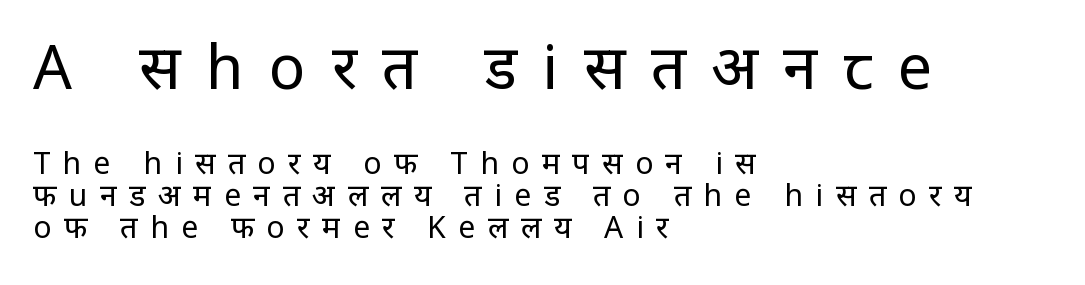
Q: Is the text bold? A: No.
Q: Is the text italic (slanted)? A: No, it is upright.
Q: Is the typeface a serif or a sans-serif typeface? A: Sans-serif.
Q: Is the text underlined? A: No.
Q: How is the paragraph aligned? A: Left-aligned.
Q: Is the spacing between letters normal or unusually wide? A: Unusually wide.
Q: Is the spacing between lines tight, normal or loose? A: Tight.
Q: Which block of text is set in a larger size, the first (top) or the second (bottom)? A: The first (top) one.
Q: Width (condensed, normal, or wide)? A: Condensed.
Q: Stroke contrast? A: Low.
Q: x-height? A: Large.
Q: Monospaced? A: No.
